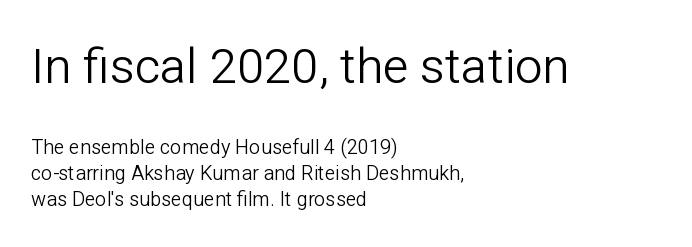
Q: Is the text bold? A: No.
Q: Is the text italic (slanted)? A: No, it is upright.
Q: Is the typeface a serif or a sans-serif typeface? A: Sans-serif.
Q: Is the text underlined? A: No.
Q: How is the paragraph aligned? A: Left-aligned.
Q: Is the spacing between letters normal or unusually wide? A: Normal.
Q: Is the spacing between lines tight, normal or loose? A: Normal.
Q: Which block of text is set in a larger size, the first (top) or the second (bottom)? A: The first (top) one.
Q: Width (condensed, normal, or wide)? A: Normal.
Q: Stroke contrast? A: Low.
Q: x-height? A: Medium.
Q: Monospaced? A: No.
